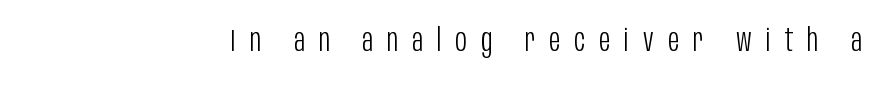
The image shows 31 px light, condensed sans-serif type, upright; set unusually wide letter spacing (+0.45 em), not underlined; low stroke contrast and a large x-height.
